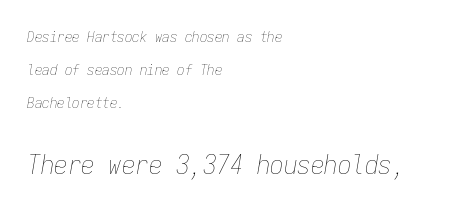
{"italic": "yes", "lean": "right", "slant_degrees": 9, "bold": "no", "underline": "no", "align": "left", "line_spacing": "loose", "line_spacing_ratio": 2.19, "letter_spacing": "normal", "letter_spacing_em": 0.0, "larger_block": "second", "size_ratio": 1.8, "glyph_px": 27}
